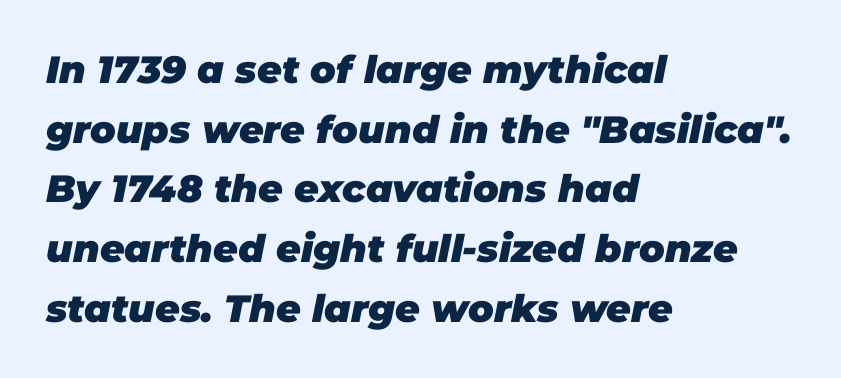
Check under the words: just untouched page. This sample keeps an unexceptional amount of space between lines. Line beginnings align vertically; line endings do not. Designer's note — italics engaged.
